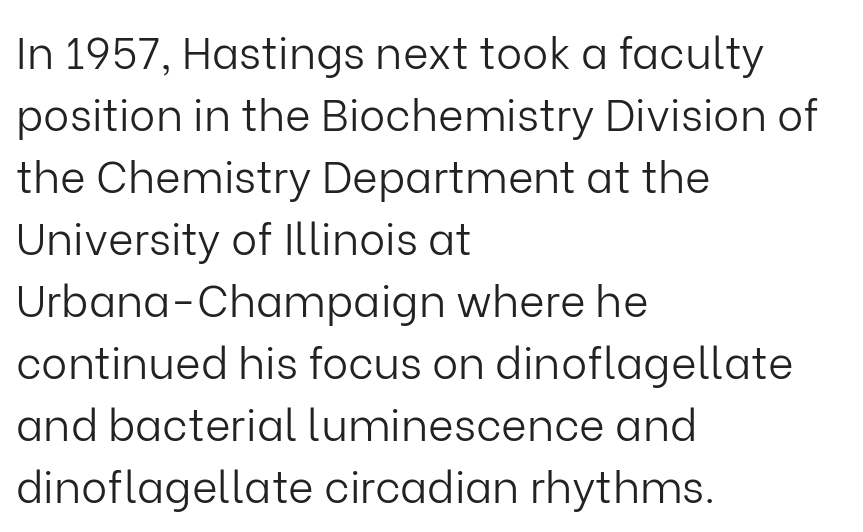
Nope, no serifs anywhere on these letters. Posture: upright roman. The tracking reads as untouched default to a designer's eye. Any mark beneath the type? The region is blank.
